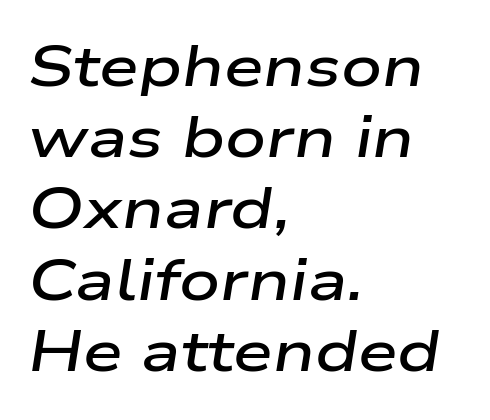
Q: Is the text bold? A: Semi-bold.
Q: Is the text italic (slanted)? A: Yes, it leans right by about 9 degrees.
Q: Is the text underlined? A: No.
Q: How is the paragraph aligned? A: Left-aligned.
Q: Is the spacing between letters normal or unusually wide? A: Normal.
Q: Is the spacing between lines tight, normal or loose? A: Normal.
Q: Width (condensed, normal, or wide)? A: Wide.
Q: Stroke contrast? A: Low.
Q: x-height? A: Medium.
Q: Monospaced? A: No.
